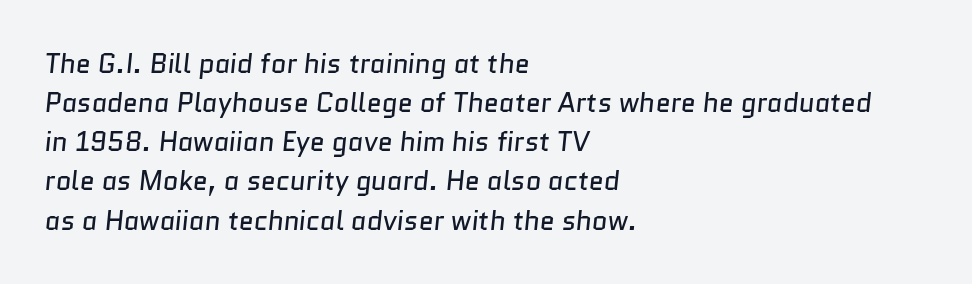
Q: Is the text bold? A: No.
Q: Is the text underlined? A: No.
Q: How is the paragraph aligned? A: Left-aligned.
Q: Is the spacing between letters normal or unusually wide? A: Normal.
Q: Is the spacing between lines tight, normal or loose? A: Normal.
